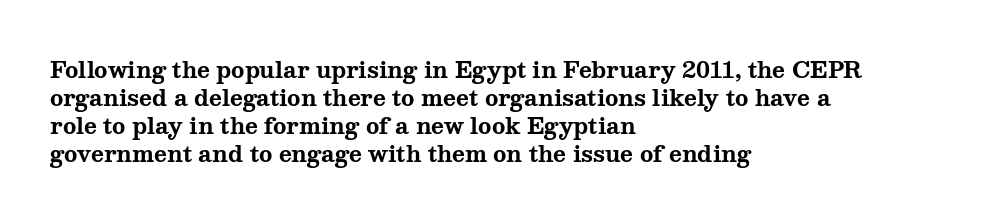
{"italic": "no", "bold": "yes", "underline": "no", "align": "left", "line_spacing": "normal", "line_spacing_ratio": 1.27, "letter_spacing": "normal", "letter_spacing_em": 0.0, "glyph_px": 22}
